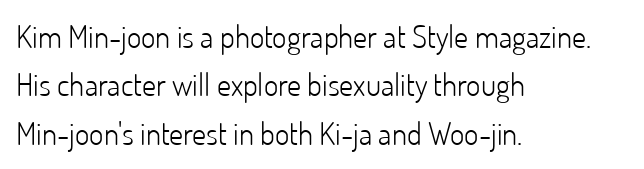
{"serif": "no", "italic": "no", "bold": "no", "weight": "light", "width": "normal", "stroke_contrast": "low", "x_height": "small", "monospaced": "no", "underline": "no", "align": "left", "line_spacing": "normal", "line_spacing_ratio": 1.56, "letter_spacing": "normal", "letter_spacing_em": 0.0, "glyph_px": 31}
